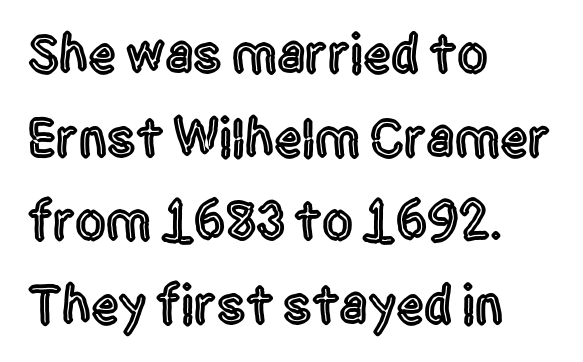
Q: Is the text italic (slanted)? A: No, it is upright.
Q: Is the typeface a serif or a sans-serif typeface? A: Sans-serif.
Q: Is the text underlined? A: No.
Q: How is the paragraph aligned? A: Left-aligned.
Q: Is the spacing between letters normal or unusually wide? A: Normal.
Q: Is the spacing between lines tight, normal or loose? A: Normal.
Q: Width (condensed, normal, or wide)? A: Condensed.
Q: x-height? A: Large.
Q: Monospaced? A: No.
